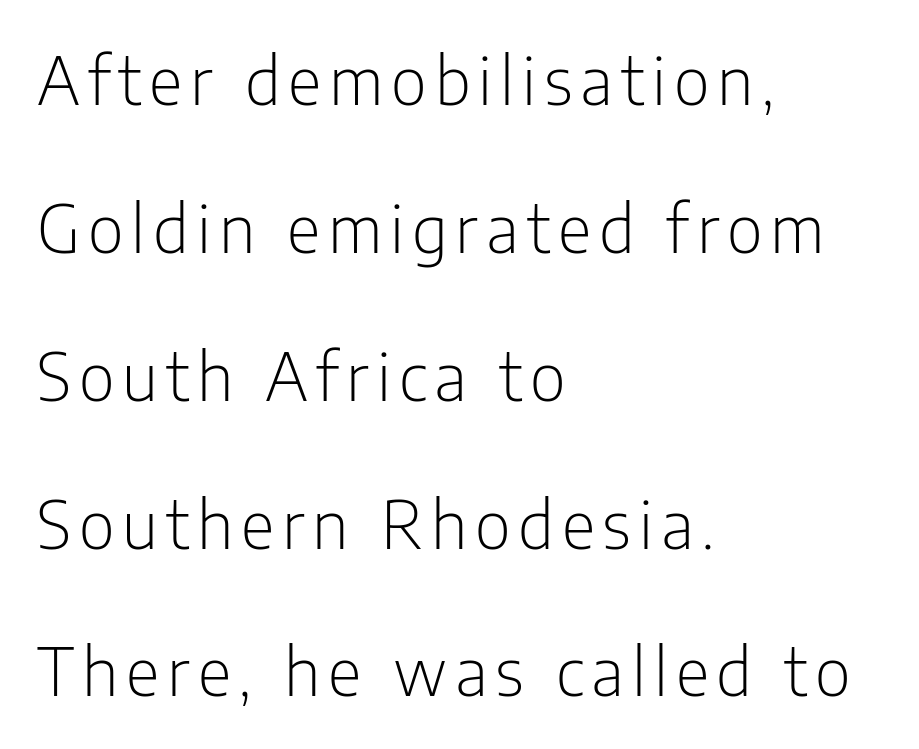
Q: Is the text bold? A: No.
Q: Is the text italic (slanted)? A: No, it is upright.
Q: Is the typeface a serif or a sans-serif typeface? A: Sans-serif.
Q: Is the text underlined? A: No.
Q: How is the paragraph aligned? A: Left-aligned.
Q: Is the spacing between lines tight, normal or loose? A: Loose.
Q: Width (condensed, normal, or wide)? A: Condensed.
Q: Stroke contrast? A: Low.
Q: x-height? A: Medium.
Q: Monospaced? A: No.
